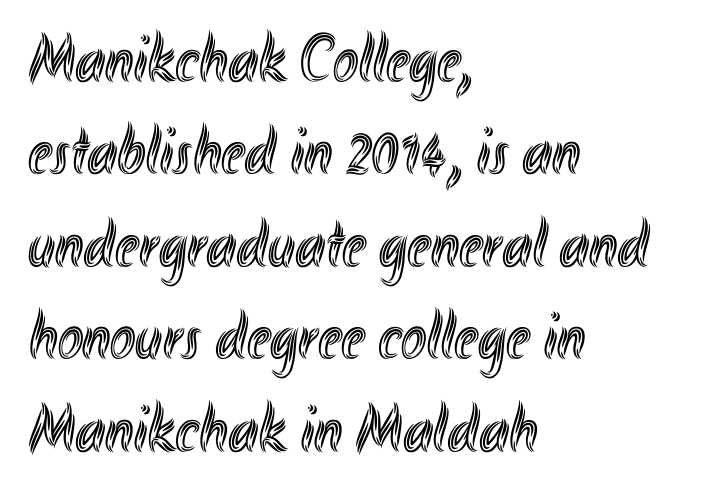
{"width": "condensed", "x_height": "small", "monospaced": "no", "underline": "no", "align": "left", "line_spacing": "normal", "line_spacing_ratio": 1.36, "letter_spacing": "normal", "letter_spacing_em": 0.0, "glyph_px": 68}
